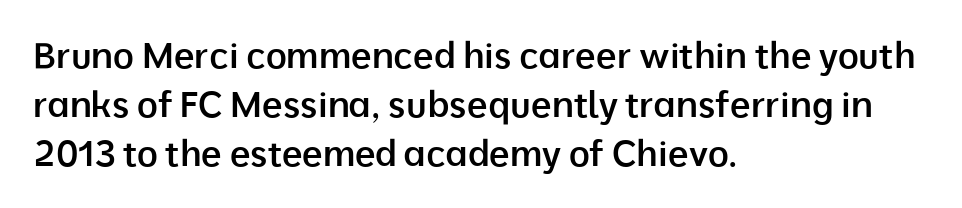
Every stem runs plumb, perpendicular to the baseline. The strip under each line holds only bare page. What weight is shown? A semibold, between regular and bold. Observe the absence of serifs on each vertical stroke in this sample. In terms of letterspacing, this is plain default setting. Rows of type keep a routine distance in the vertical direction.
